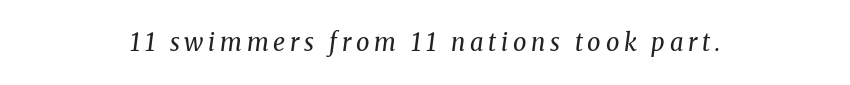
The zone under the glyphs is completely vacant. Heft: none added — not bold. A typesetter would call this heavily tracked-out type. Horizontally, the lines are justified to the midpoint only. Characters are canted at an angle relative to the baseline's perpendicular.
